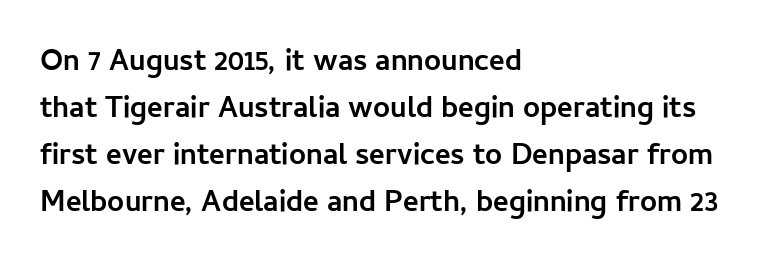
The image shows 30 px semibold sans-serif type, upright; set left-aligned, normal line spacing (1.57x), normal letter spacing, not underlined; low stroke contrast and a medium x-height.
